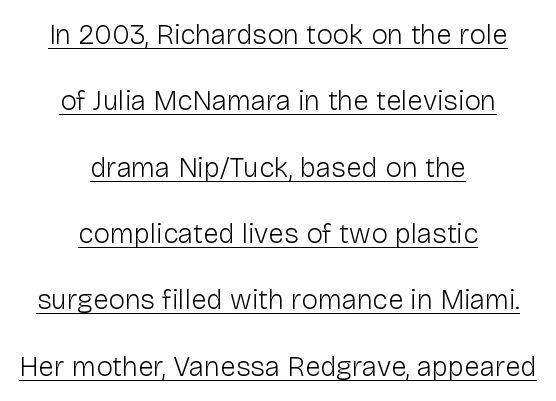
Q: Is the text bold? A: No.
Q: Is the text italic (slanted)? A: No, it is upright.
Q: Is the typeface a serif or a sans-serif typeface? A: Sans-serif.
Q: Is the text underlined? A: Yes.
Q: How is the paragraph aligned? A: Centered.
Q: Is the spacing between letters normal or unusually wide? A: Normal.
Q: Is the spacing between lines tight, normal or loose? A: Loose.
Q: Width (condensed, normal, or wide)? A: Normal.
Q: Stroke contrast? A: Low.
Q: x-height? A: Medium.
Q: Monospaced? A: No.
